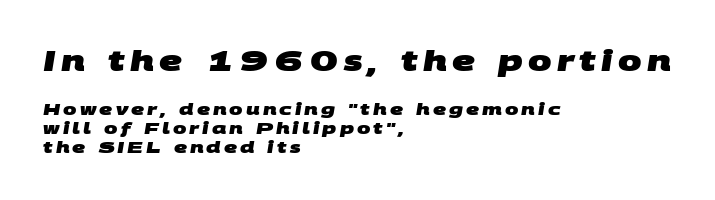
Q: Is the text bold? A: Yes.
Q: Is the typeface a serif or a sans-serif typeface? A: Sans-serif.
Q: Is the text underlined? A: No.
Q: How is the paragraph aligned? A: Left-aligned.
Q: Which block of text is set in a larger size, the first (top) or the second (bottom)? A: The first (top) one.
Q: Width (condensed, normal, or wide)? A: Wide.
Q: Stroke contrast? A: Medium.
Q: x-height? A: Large.
Q: Monospaced? A: No.
